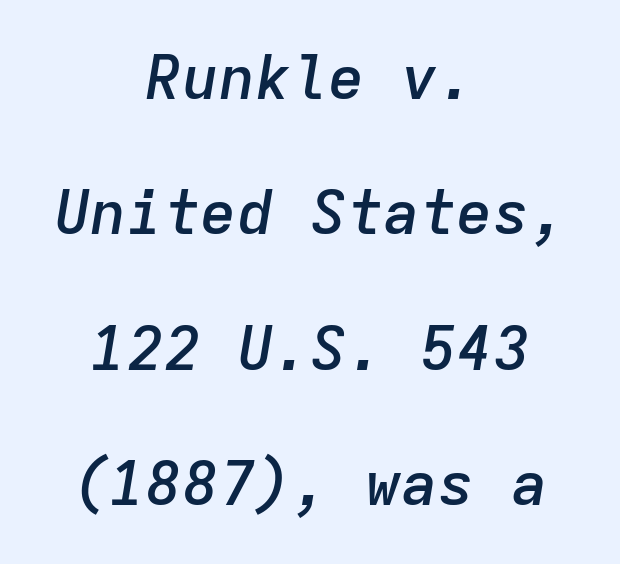
The image shows 61 px semibold type, italic (leaning right), monospaced; set centered, loose line spacing (2.22x), normal letter spacing, not underlined; low stroke contrast and a medium x-height.
